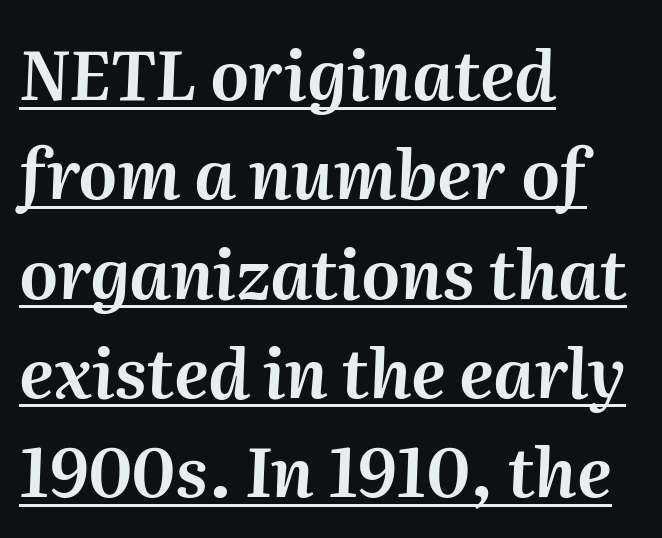
Students, observe the line beneath the letters — that is underlining. It's the slanting kind of type. The rendering keeps characters at their native spacing. Horizontal bands of white between lines are of average thickness. Spacing verdict: proportional, widths tailored to each character.
